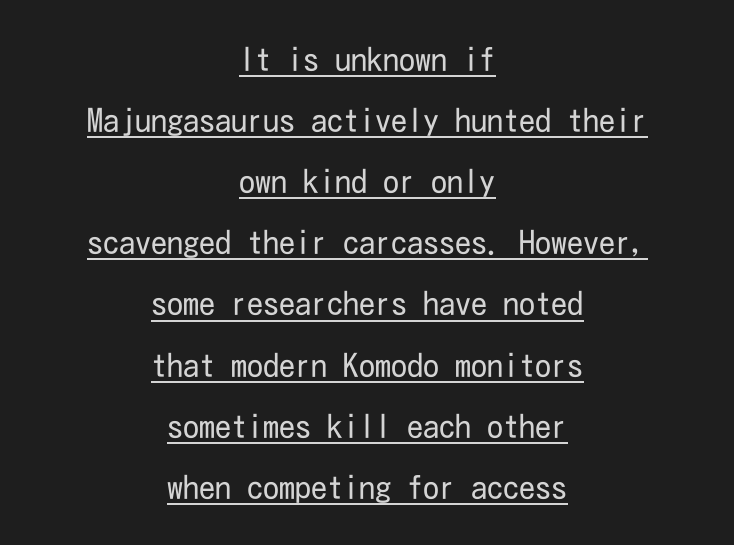
The image shows 32 px regular-weight, condensed sans-serif type, upright; set centered, loose line spacing (1.91x), normal letter spacing, underlined; low stroke contrast and a medium x-height.
